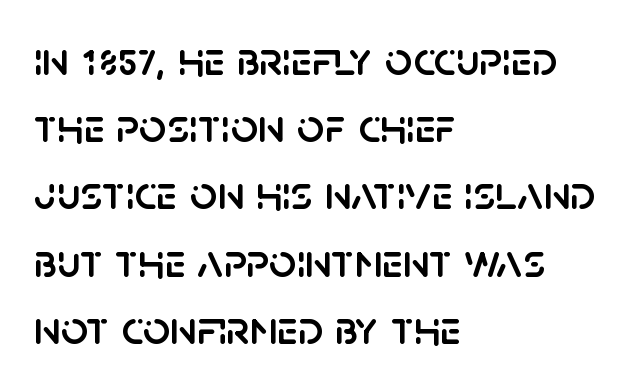
The image shows 48 px sans-serif type, upright; set left-aligned, normal line spacing (1.4x), normal letter spacing, not underlined; low stroke contrast and a large x-height.
